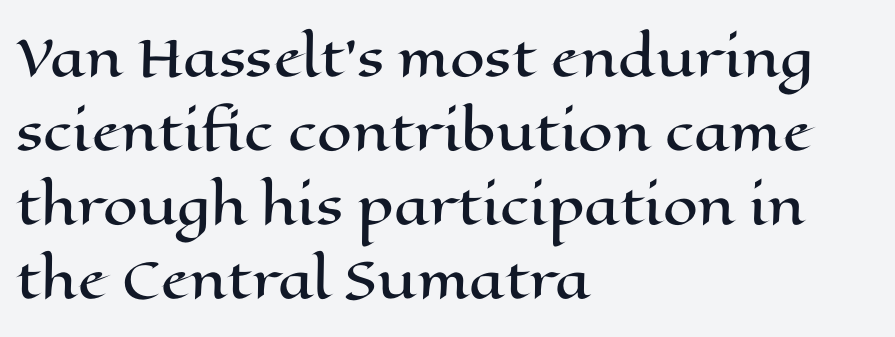
Letters rest on an invisible, unmarked baseline. This rendering leaves character spacing at its baseline value. Every character sits straight up, as roman type does. The space between consecutive lines is moderate. Caption: multi-line text, flush left, ragged right.
